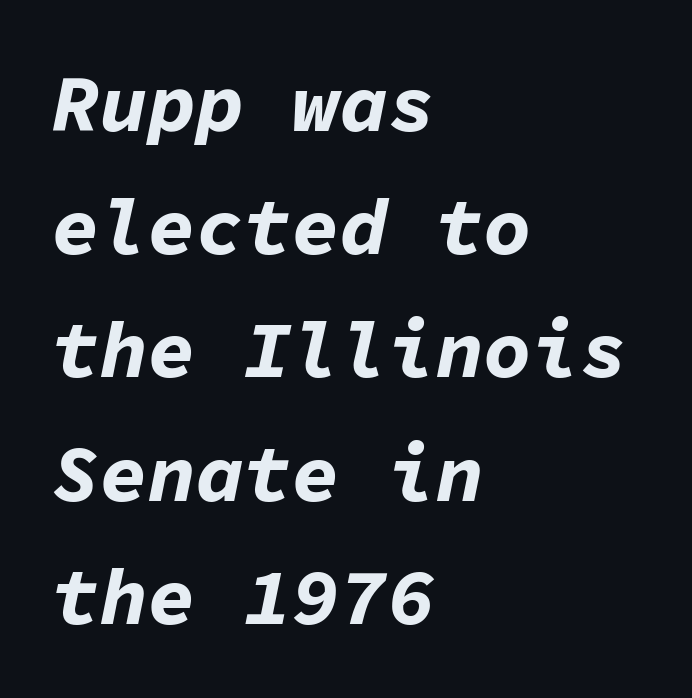
The image shows 80 px bold type, italic (leaning right), monospaced; set left-aligned, normal line spacing (1.54x), normal letter spacing, not underlined; low stroke contrast and a medium x-height.
